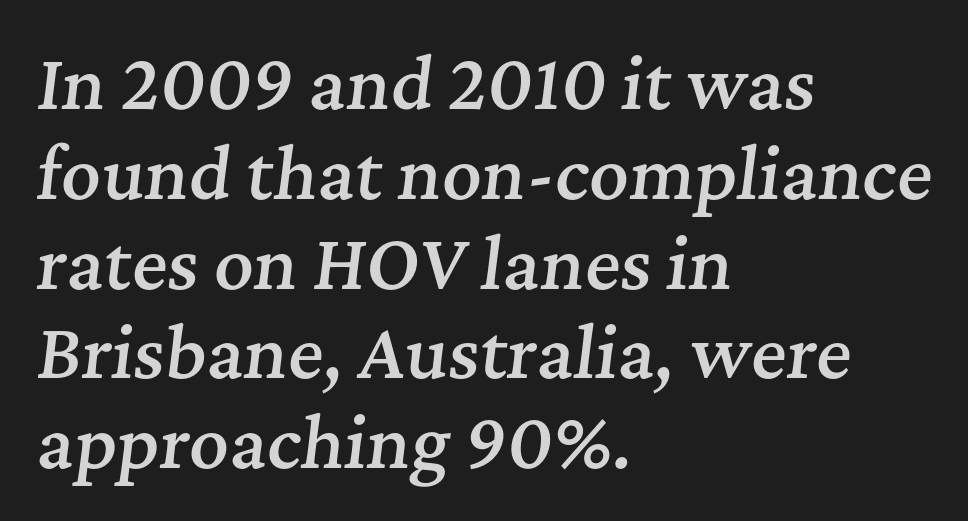
The image shows 68 px semibold serif type, italic (leaning right); set left-aligned, normal line spacing (1.32x), normal letter spacing, not underlined; medium stroke contrast and a medium x-height.
